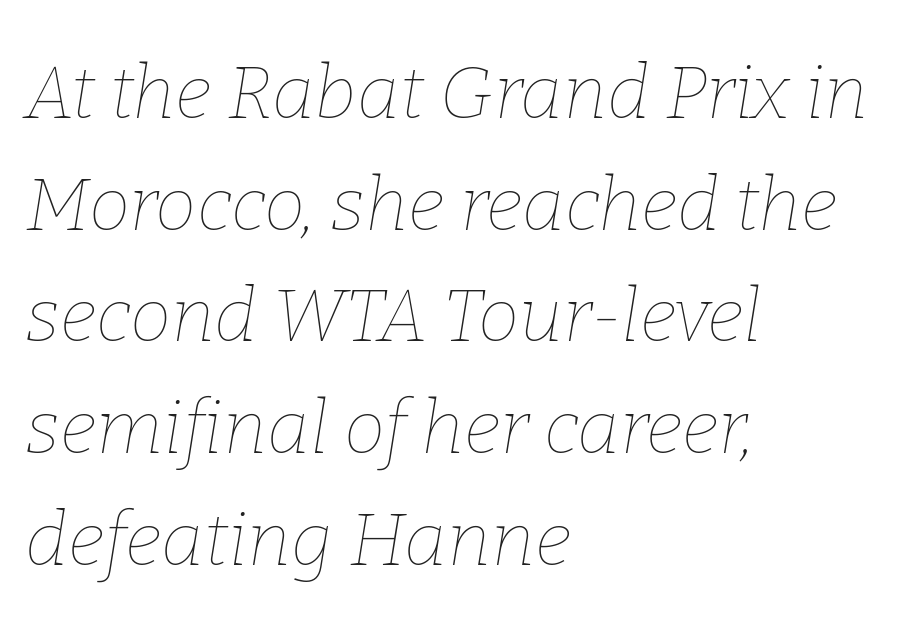
{"italic": "yes", "lean": "right", "slant_degrees": 9, "bold": "no", "weight": "thin", "width": "normal", "stroke_contrast": "low", "x_height": "medium", "monospaced": "no", "underline": "no", "align": "left", "line_spacing": "normal", "line_spacing_ratio": 1.51, "letter_spacing": "normal", "letter_spacing_em": 0.0, "glyph_px": 74}
